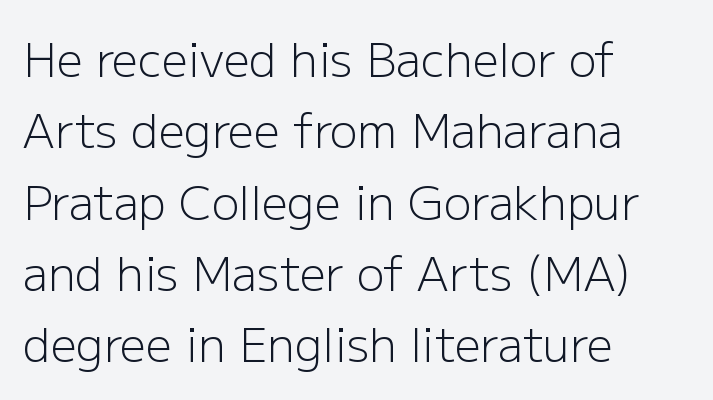
Standard letterfit; no display-style spreading of the glyphs. A classic flush-left, rag-right setting is used for this passage. A quiet, ordinary-to-light weight characterises the typeface. If you measured baseline to baseline, you'd find a middling distance. The type family on display is of the sans-serif kind. Italic? Not at all — the glyphs are vertical.
